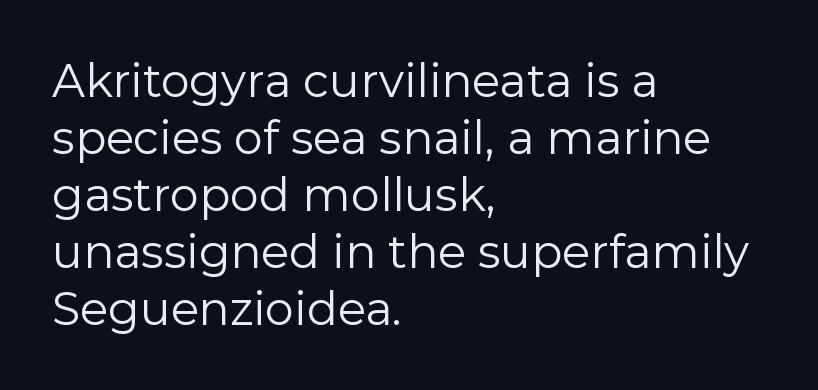
Q: Is the text bold? A: No.
Q: Is the text italic (slanted)? A: No, it is upright.
Q: Is the typeface a serif or a sans-serif typeface? A: Sans-serif.
Q: Is the text underlined? A: No.
Q: How is the paragraph aligned? A: Left-aligned.
Q: Is the spacing between letters normal or unusually wide? A: Normal.
Q: Width (condensed, normal, or wide)? A: Normal.
Q: x-height? A: Medium.
Q: Monospaced? A: No.
